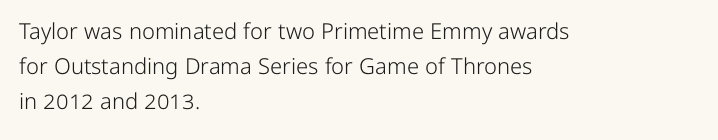
A quiet, ordinary-to-light weight characterises the typeface. Default kerning and tracking; the words read as compact shapes. These lines stack with their left ends in a neat column. The leading is moderate, giving the passage an even texture.
